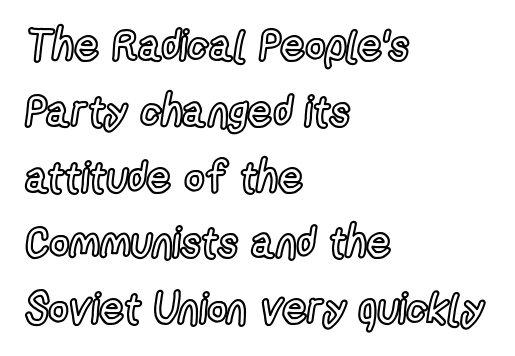
Q: Is the text italic (slanted)? A: Yes.
Q: Is the text underlined? A: No.
Q: How is the paragraph aligned? A: Left-aligned.
Q: Is the spacing between letters normal or unusually wide? A: Normal.
Q: Is the spacing between lines tight, normal or loose? A: Normal.
Q: Width (condensed, normal, or wide)? A: Condensed.
Q: x-height? A: Medium.
Q: Monospaced? A: No.
